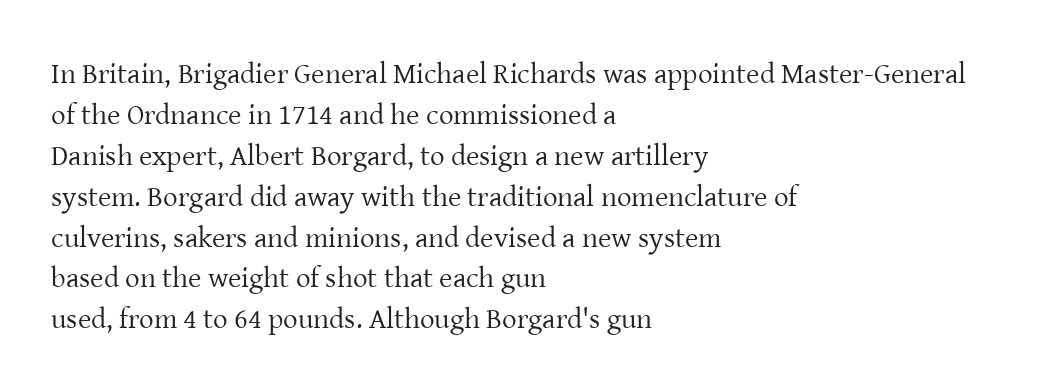
Q: Is the text bold? A: No.
Q: Is the text italic (slanted)? A: No, it is upright.
Q: Is the typeface a serif or a sans-serif typeface? A: Serif.
Q: Is the text underlined? A: No.
Q: How is the paragraph aligned? A: Left-aligned.
Q: Is the spacing between letters normal or unusually wide? A: Normal.
Q: Is the spacing between lines tight, normal or loose? A: Normal.
Q: Width (condensed, normal, or wide)? A: Normal.
Q: Stroke contrast? A: Low.
Q: x-height? A: Medium.
Q: Monospaced? A: No.
